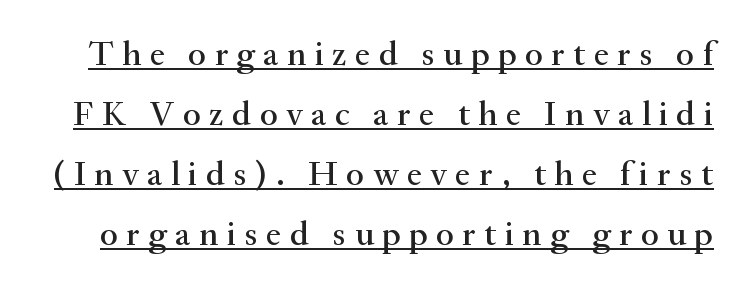
Q: Is the text italic (slanted)? A: No, it is upright.
Q: Is the typeface a serif or a sans-serif typeface? A: Serif.
Q: Is the text underlined? A: Yes.
Q: Is the spacing between letters normal or unusually wide? A: Unusually wide.
Q: Width (condensed, normal, or wide)? A: Normal.
Q: Stroke contrast? A: Medium.
Q: x-height? A: Small.
Q: Monospaced? A: No.
